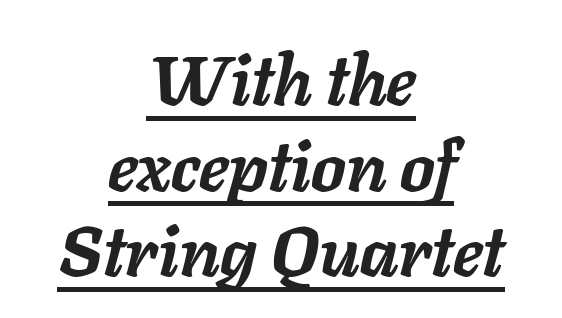
Decoration check: the copy is underlined. A typesetter would call this proportional, since set widths differ per character. Heavy, bold letterforms. This sample uses plain, unmodified letter spacing. The lettering tilts uniformly, giving the passage an italic look.
